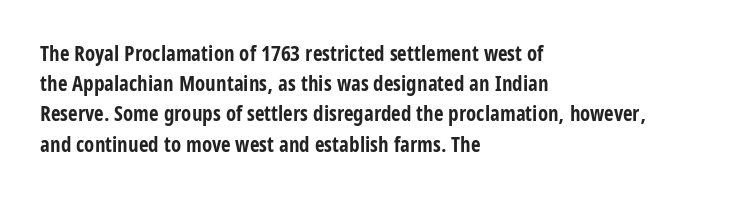
Emphasis by weight is at full strength: bold. Compared with typical body copy, the letter spacing here is the same. The passage shown is not underscored anywhere. Each new line begins a customary step beneath the previous one.
